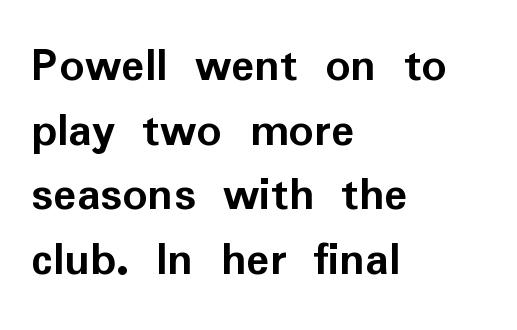
Q: Is the text bold? A: Yes.
Q: Is the text italic (slanted)? A: No, it is upright.
Q: Is the typeface a serif or a sans-serif typeface? A: Sans-serif.
Q: Is the text underlined? A: No.
Q: How is the paragraph aligned? A: Left-aligned.
Q: Is the spacing between letters normal or unusually wide? A: Normal.
Q: Is the spacing between lines tight, normal or loose? A: Normal.
Q: Width (condensed, normal, or wide)? A: Normal.
Q: Stroke contrast? A: Low.
Q: x-height? A: Medium.
Q: Monospaced? A: No.
